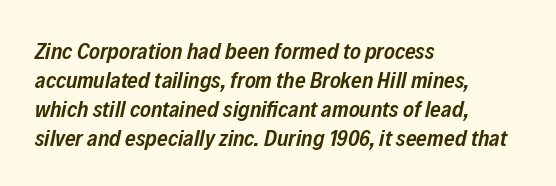
Honestly, there is no underline to notice here at all. Letter spacing: default. Baseline-to-baseline distance is the conventional proportion of letter height. A fair bit of extra ink — the face is semibold, not bold. Quick note: italic.
